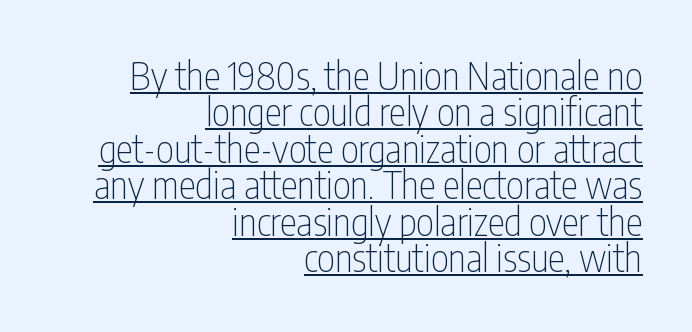
A continuous stroke trails under the words, as in a hyperlink. These lines stack with their right ends in a neat column. The rendering uses a small line-height, squeezing the rows. Unlike italic type, these characters show no tilt at all.
